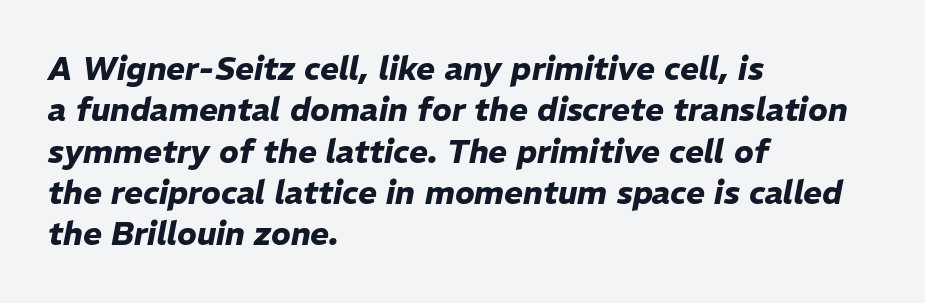
Decoration check: the copy has no underline. Is the letter spacing exaggerated? No — it looks like the ordinary default. Vertically, the passage feels balanced, rows spaced as you'd expect. The typesetter chose a ragged-right arrangement here. Note the varied advance widths — an 'i' is clearly narrower than an 'm'. Is the type bold? Yes — the strokes are clearly thick and heavy.
